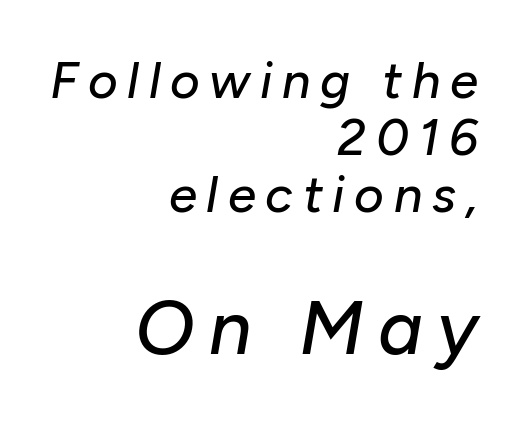
Q: Is the text italic (slanted)? A: Yes, it leans right by about 10 degrees.
Q: Is the text underlined? A: No.
Q: How is the paragraph aligned? A: Right-aligned.
Q: Is the spacing between lines tight, normal or loose? A: Tight.
Q: Which block of text is set in a larger size, the first (top) or the second (bottom)? A: The second (bottom) one.
Q: Width (condensed, normal, or wide)? A: Normal.
Q: Stroke contrast? A: Low.
Q: x-height? A: Medium.
Q: Monospaced? A: No.
